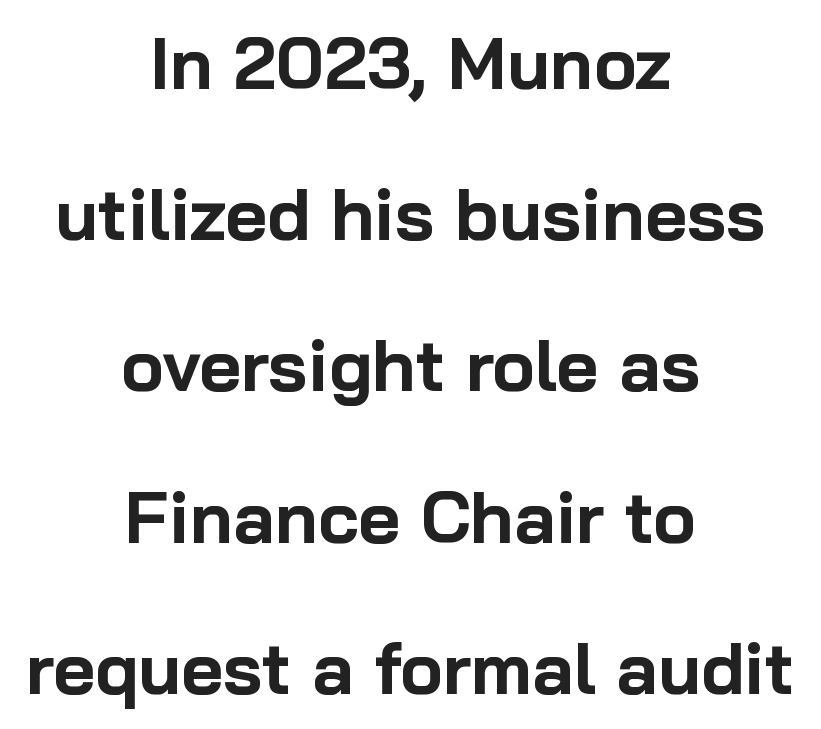
Q: Is the text bold? A: Yes.
Q: Is the text italic (slanted)? A: No, it is upright.
Q: Is the typeface a serif or a sans-serif typeface? A: Sans-serif.
Q: Is the text underlined? A: No.
Q: How is the paragraph aligned? A: Centered.
Q: Is the spacing between letters normal or unusually wide? A: Normal.
Q: Is the spacing between lines tight, normal or loose? A: Loose.
Q: Width (condensed, normal, or wide)? A: Normal.
Q: Stroke contrast? A: Low.
Q: x-height? A: Medium.
Q: Monospaced? A: No.
